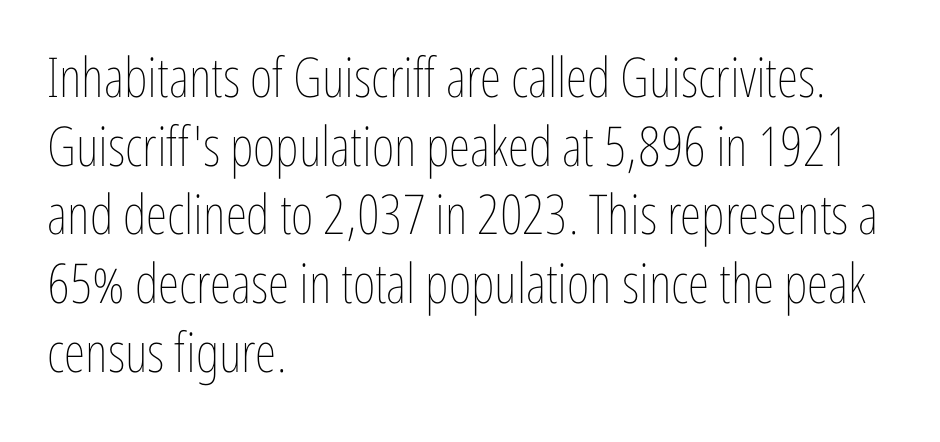
{"italic": "no", "bold": "no", "weight": "thin", "width": "condensed", "stroke_contrast": "low", "x_height": "medium", "monospaced": "no", "underline": "no", "align": "left", "line_spacing": "normal", "line_spacing_ratio": 1.25, "letter_spacing": "normal", "letter_spacing_em": 0.0, "glyph_px": 55}
